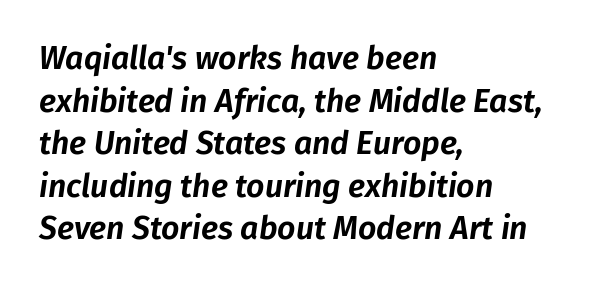
The image shows 32 px text type, italic (leaning right); set left-aligned, normal line spacing (1.33x), normal letter spacing, not underlined; low stroke contrast and a medium x-height.
